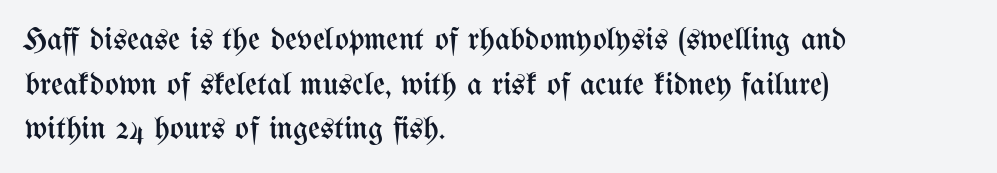
Q: Is the text bold? A: No.
Q: Is the text italic (slanted)? A: No, it is upright.
Q: Is the text underlined? A: No.
Q: How is the paragraph aligned? A: Left-aligned.
Q: Is the spacing between letters normal or unusually wide? A: Normal.
Q: Is the spacing between lines tight, normal or loose? A: Normal.
Q: Width (condensed, normal, or wide)? A: Condensed.
Q: Stroke contrast? A: Medium.
Q: x-height? A: Medium.
Q: Monospaced? A: No.
